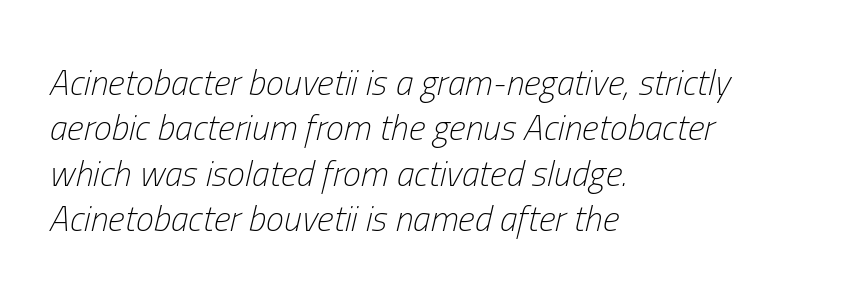
{"italic": "yes", "lean": "right", "slant_degrees": 13, "bold": "no", "weight": "light", "width": "condensed", "stroke_contrast": "low", "x_height": "medium", "monospaced": "no", "underline": "no", "align": "left", "line_spacing": "normal", "line_spacing_ratio": 1.26, "letter_spacing": "normal", "letter_spacing_em": 0.0, "glyph_px": 36}
